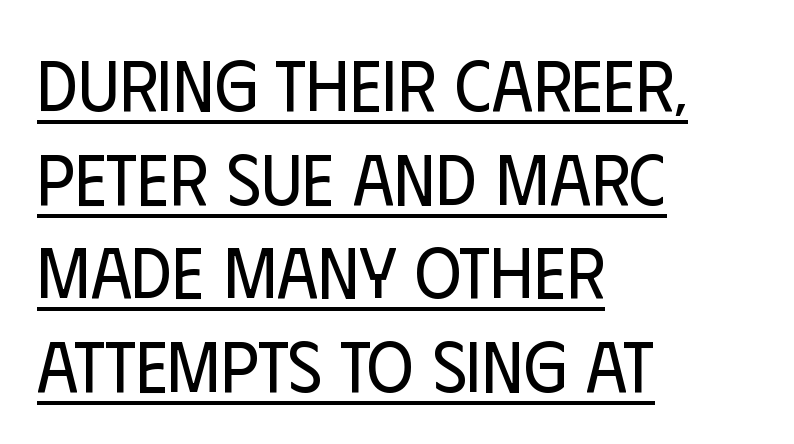
{"serif": "no", "italic": "no", "bold": "no", "weight": "regular", "width": "condensed", "stroke_contrast": "low", "x_height": "large", "monospaced": "no", "underline": "yes", "align": "left", "line_spacing": "normal", "line_spacing_ratio": 1.3, "letter_spacing": "normal", "letter_spacing_em": 0.0, "glyph_px": 72}
